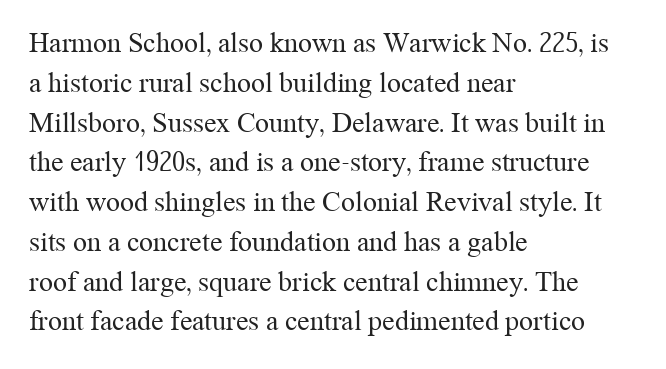
The image shows 28 px regular-weight serif type, upright; set left-aligned, normal line spacing (1.42x), normal letter spacing, not underlined; medium stroke contrast and a medium x-height.
